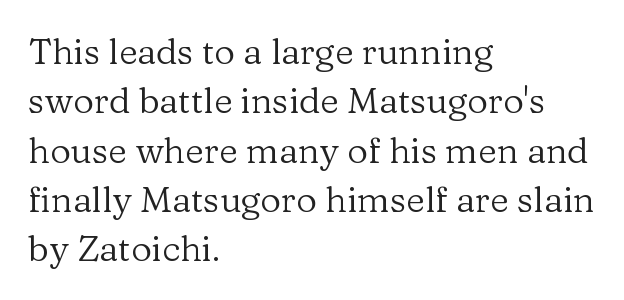
The image shows 36 px regular-weight serif type, upright; set left-aligned, normal line spacing (1.37x), normal letter spacing, not underlined; low stroke contrast and a medium x-height.
